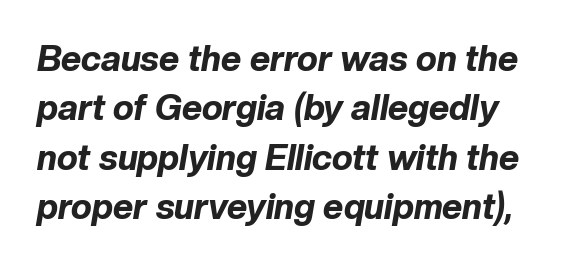
The image shows 35 px bold type, italic (leaning right); set normal line spacing (1.41x), normal letter spacing, not underlined; low stroke contrast and a medium x-height.
